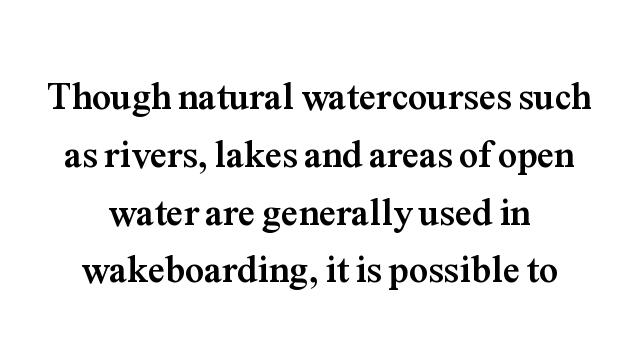
The image shows 38 px semibold serif type, upright; set centered, normal line spacing (1.52x), normal letter spacing, not underlined; medium stroke contrast and a medium x-height.
